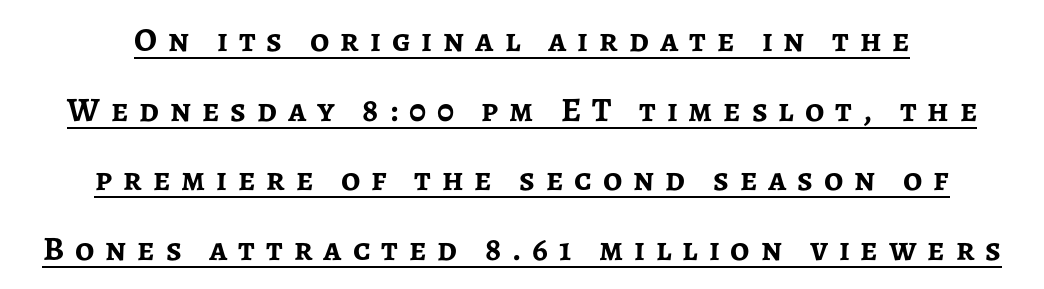
{"serif": "no", "italic": "no", "bold": "yes", "weight": "semibold", "width": "normal", "stroke_contrast": "low", "x_height": "medium", "monospaced": "no", "underline": "yes", "align": "center", "line_spacing": "loose", "line_spacing_ratio": 2.05, "letter_spacing": "wide", "letter_spacing_em": 0.32, "glyph_px": 34}
